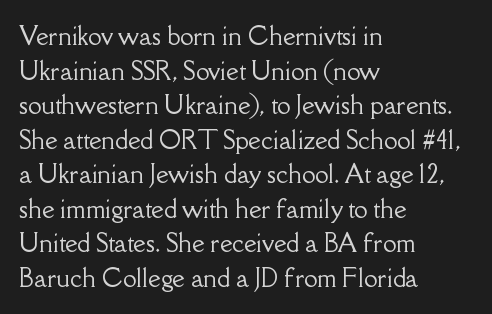
The compositor pushed each line to the left boundary. Compared with typical paragraphs, the rows here are spaced about the same. Here the glyphs are tracked normally, forming tight word shapes. Check the space under the baseline: it is left empty. You can tell it's not italic because the verticals are truly vertical.
